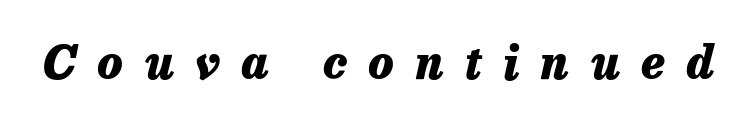
Descenders are the only things crossing below the line. Here the glyphs are tracked loosely, breaking word shapes into spaced letters. Strong, thick strokes mark this as bold type. Proportional: the letters do not fall into vertical columns. The typography opts for an oblique posture over an upright one.
